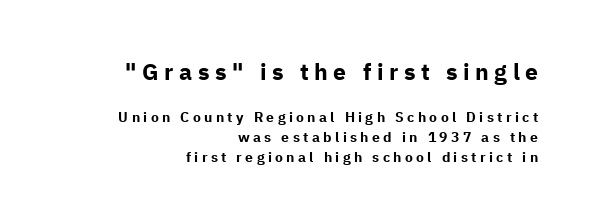
Q: Is the text bold? A: Yes.
Q: Is the text italic (slanted)? A: No, it is upright.
Q: Is the text underlined? A: No.
Q: How is the paragraph aligned? A: Right-aligned.
Q: Is the spacing between letters normal or unusually wide? A: Unusually wide.
Q: Is the spacing between lines tight, normal or loose? A: Normal.
Q: Which block of text is set in a larger size, the first (top) or the second (bottom)? A: The first (top) one.
